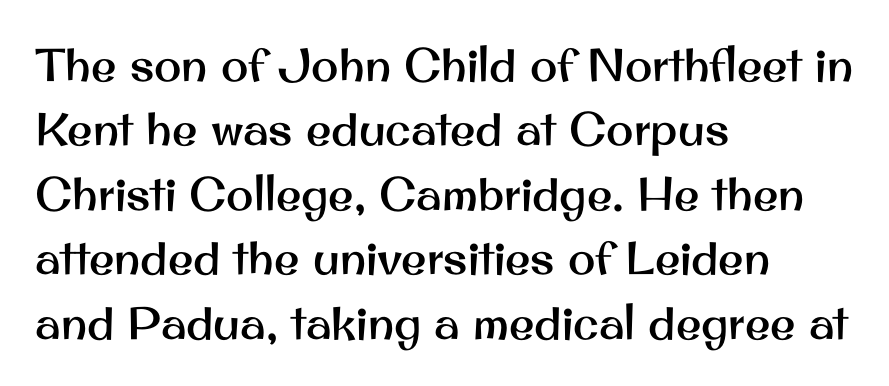
{"serif": "no", "italic": "no", "width": "normal", "stroke_contrast": "medium", "x_height": "small", "monospaced": "no", "underline": "no", "align": "left", "line_spacing": "normal", "line_spacing_ratio": 1.4, "letter_spacing": "normal", "letter_spacing_em": 0.0, "glyph_px": 46}
